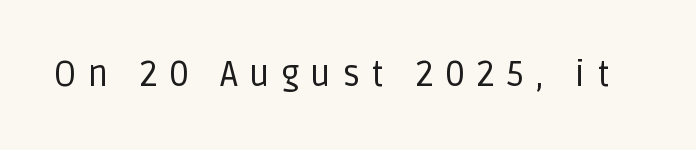
{"serif": "no", "italic": "no", "bold": "no", "weight": "regular", "width": "normal", "stroke_contrast": "low", "x_height": "large", "monospaced": "no", "underline": "no", "letter_spacing": "wide", "letter_spacing_em": 0.32, "glyph_px": 35}
